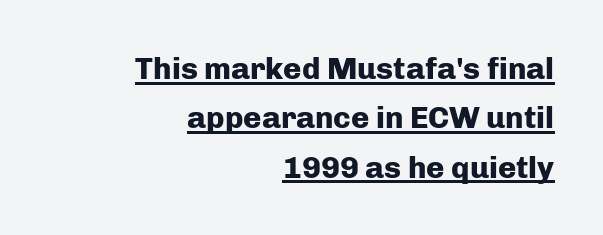
Q: Is the text bold? A: Yes.
Q: Is the text italic (slanted)? A: No, it is upright.
Q: Is the typeface a serif or a sans-serif typeface? A: Sans-serif.
Q: Is the text underlined? A: Yes.
Q: How is the paragraph aligned? A: Right-aligned.
Q: Is the spacing between letters normal or unusually wide? A: Normal.
Q: Is the spacing between lines tight, normal or loose? A: Normal.
Q: Width (condensed, normal, or wide)? A: Normal.
Q: Stroke contrast? A: Low.
Q: x-height? A: Medium.
Q: Monospaced? A: No.
